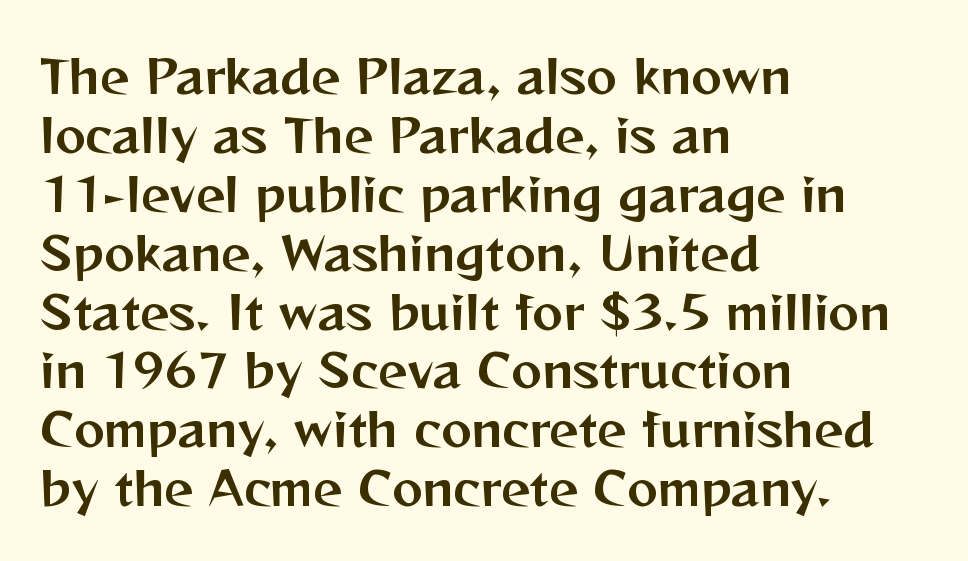
The string is rendered with underlining switched off. Spacing between characters is what you'd get straight out of the box. This sample uses an upright cut, with every glyph sitting square on the baseline. This is sans-serif lettering, the kind often seen on screens and signage.
